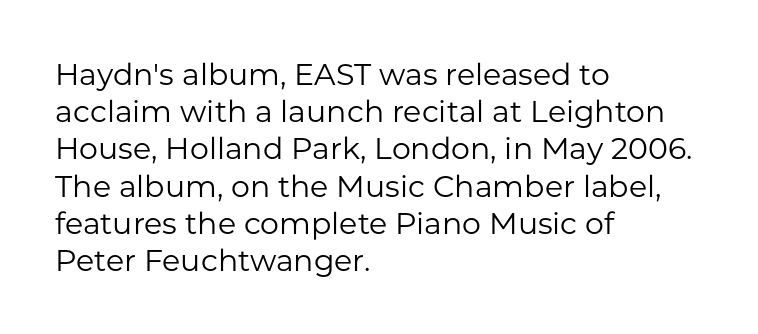
Caption: multi-line text, flush left, ragged right. Descenders are the only things crossing below the line. Posture: vertical. The strokes carry an ordinary text weight at most.
